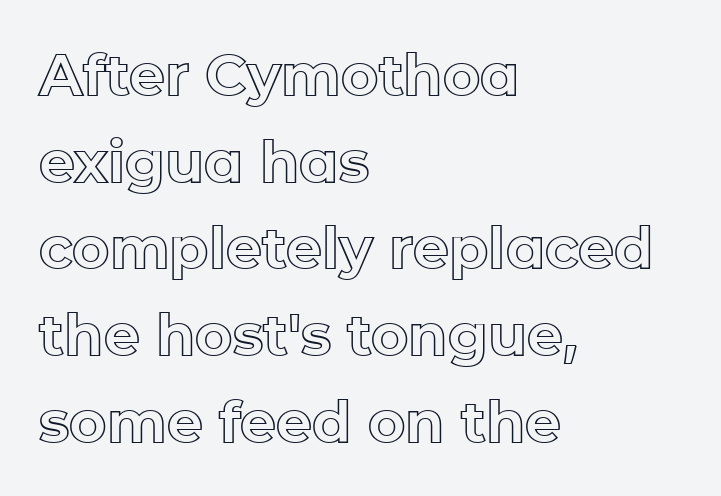
The passage shown is not underscored anywhere. Typeset ragged right — the left edge is the straight one. The letters sit at their default tracking, neither squeezed nor spread. Rendered with straight, roman letterforms.
